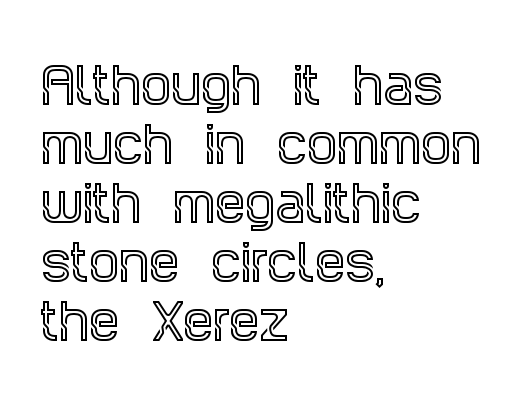
The image shows 48 px condensed serif type, upright; set left-aligned, line spacing 1.23x, normal letter spacing, not underlined; a large x-height.
